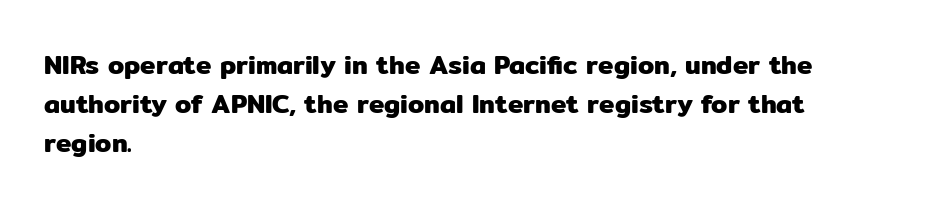
The image shows 26 px text type, upright; set left-aligned, normal line spacing (1.5x), normal letter spacing, not underlined.
